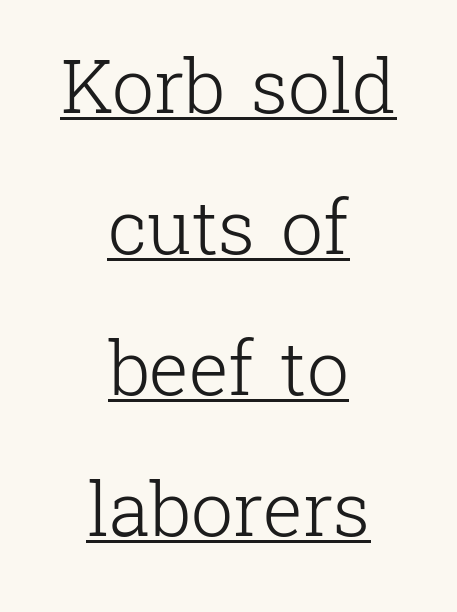
{"serif": "yes", "italic": "no", "bold": "no", "weight": "light", "width": "normal", "stroke_contrast": "low", "x_height": "medium", "monospaced": "no", "underline": "yes", "align": "center", "line_spacing_ratio": 1.88, "letter_spacing": "normal", "letter_spacing_em": 0.0, "glyph_px": 75}
